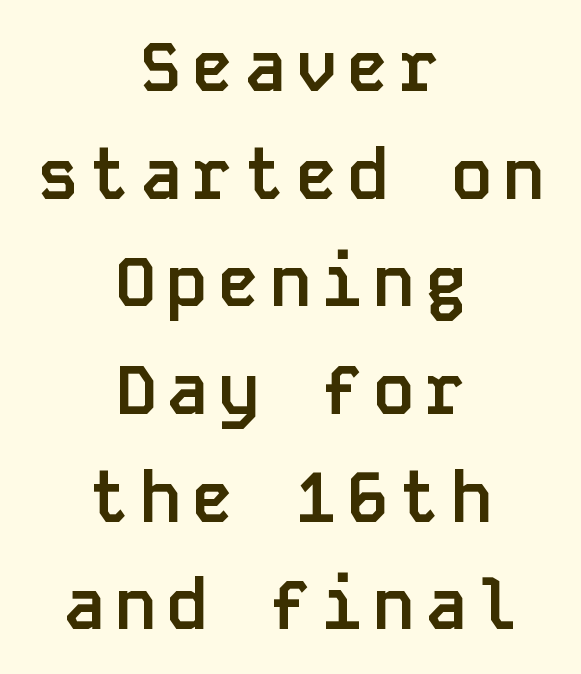
Q: Is the text bold? A: Yes.
Q: Is the text italic (slanted)? A: No, it is upright.
Q: Is the typeface a serif or a sans-serif typeface? A: Sans-serif.
Q: Is the text underlined? A: No.
Q: How is the paragraph aligned? A: Centered.
Q: Is the spacing between lines tight, normal or loose? A: Normal.
Q: Width (condensed, normal, or wide)? A: Normal.
Q: Stroke contrast? A: Low.
Q: x-height? A: Large.
Q: Monospaced? A: Yes.
